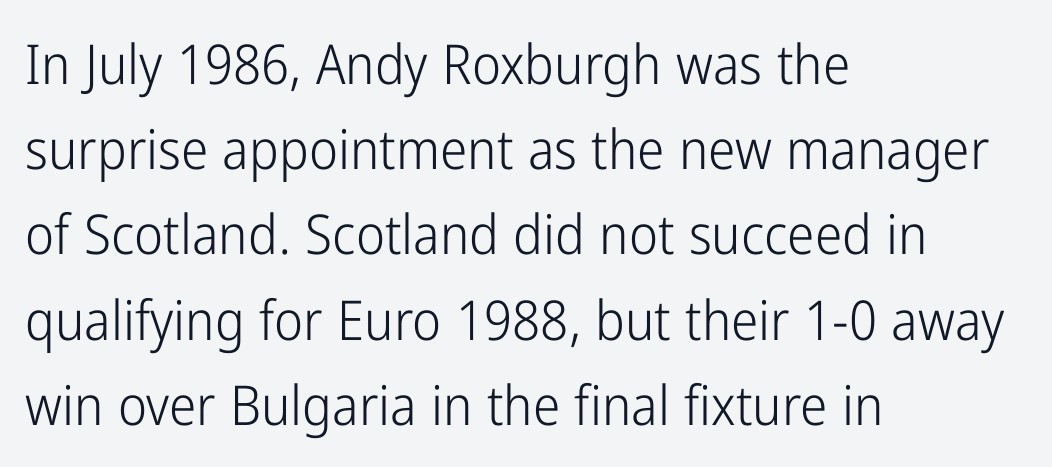
Q: Is the text bold? A: No.
Q: Is the text italic (slanted)? A: No, it is upright.
Q: Is the typeface a serif or a sans-serif typeface? A: Sans-serif.
Q: Is the text underlined? A: No.
Q: How is the paragraph aligned? A: Left-aligned.
Q: Is the spacing between letters normal or unusually wide? A: Normal.
Q: Is the spacing between lines tight, normal or loose? A: Normal.
Q: Width (condensed, normal, or wide)? A: Condensed.
Q: Stroke contrast? A: Low.
Q: x-height? A: Medium.
Q: Monospaced? A: No.
